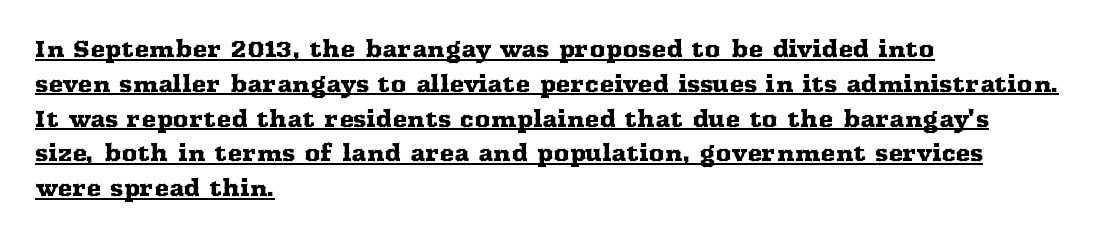
The image shows 22 px text type, upright; set left-aligned, normal line spacing (1.58x), normal letter spacing, underlined.
